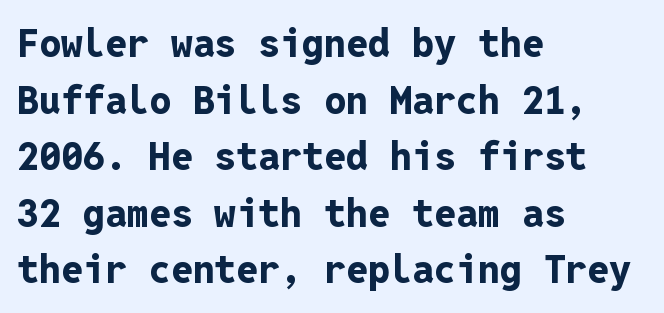
The image shows 39 px bold sans-serif type, upright, monospaced; set left-aligned, normal line spacing (1.45x), normal letter spacing, not underlined; low stroke contrast and a medium x-height.
